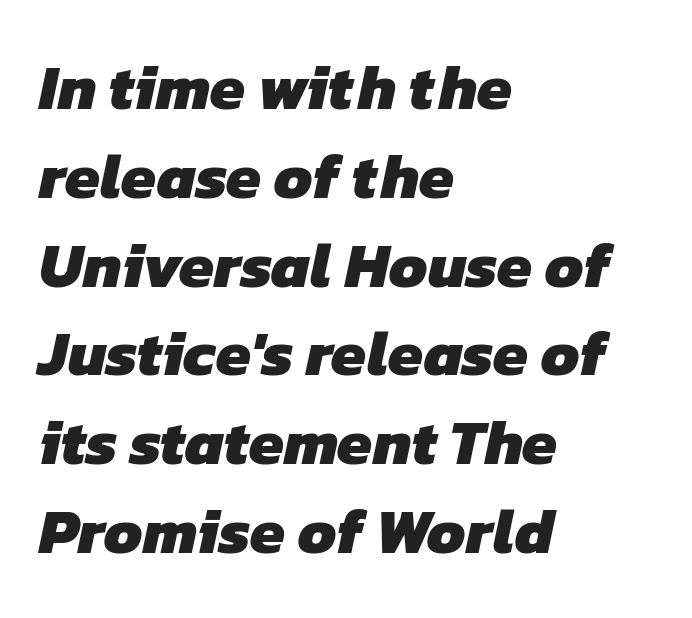
{"serif": "no", "bold": "yes", "weight": "heavy", "width": "normal", "stroke_contrast": "low", "x_height": "medium", "monospaced": "no", "underline": "no", "align": "left", "line_spacing": "normal", "line_spacing_ratio": 1.41, "letter_spacing": "normal", "letter_spacing_em": 0.0, "glyph_px": 63}
